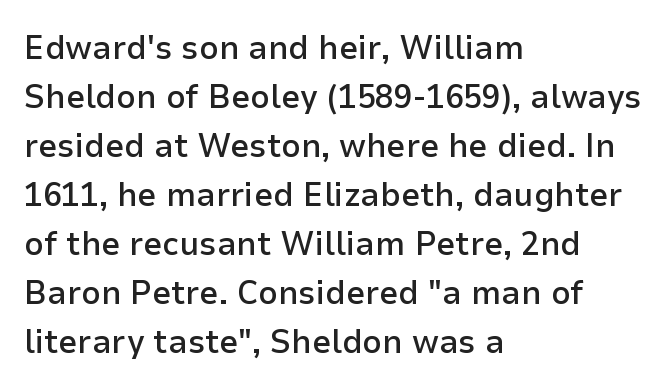
Q: Is the text bold? A: Semi-bold.
Q: Is the text italic (slanted)? A: No, it is upright.
Q: Is the typeface a serif or a sans-serif typeface? A: Sans-serif.
Q: Is the text underlined? A: No.
Q: How is the paragraph aligned? A: Left-aligned.
Q: Is the spacing between letters normal or unusually wide? A: Normal.
Q: Is the spacing between lines tight, normal or loose? A: Normal.
Q: Width (condensed, normal, or wide)? A: Normal.
Q: Stroke contrast? A: Low.
Q: x-height? A: Medium.
Q: Monospaced? A: No.
